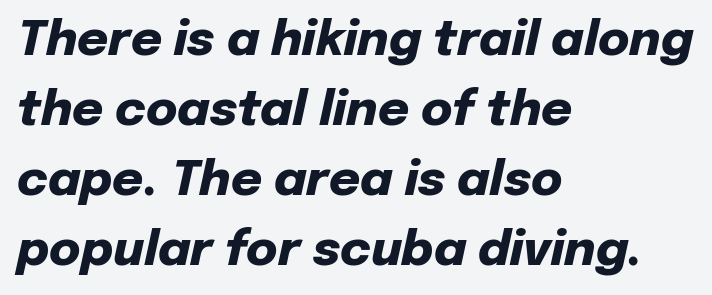
{"italic": "yes", "lean": "right", "slant_degrees": 12, "bold": "yes", "weight": "heavy", "width": "normal", "stroke_contrast": "low", "x_height": "medium", "monospaced": "no", "underline": "no", "align": "left", "line_spacing": "normal", "line_spacing_ratio": 1.46, "letter_spacing": "normal", "letter_spacing_em": 0.0, "glyph_px": 48}
